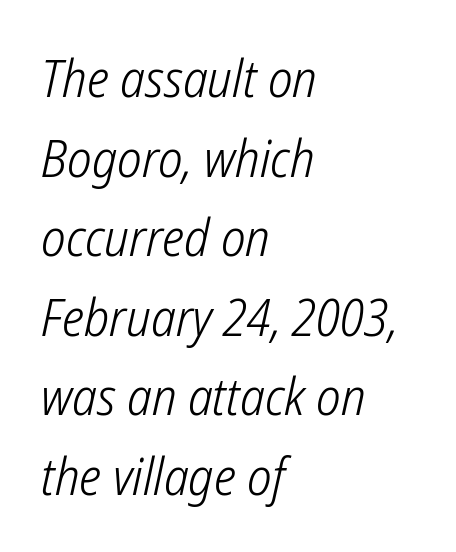
{"serif": "no", "bold": "no", "weight": "light", "width": "condensed", "stroke_contrast": "low", "x_height": "medium", "monospaced": "no", "underline": "no", "align": "left", "line_spacing": "normal", "line_spacing_ratio": 1.53, "letter_spacing": "normal", "letter_spacing_em": 0.0, "glyph_px": 52}
